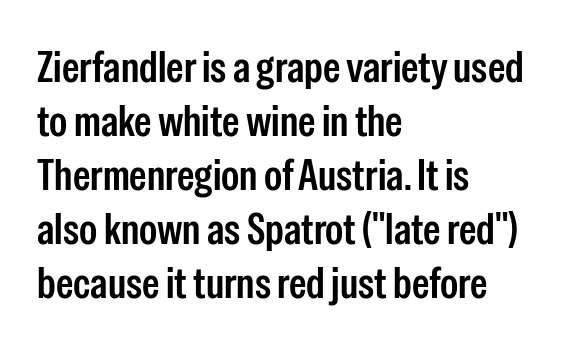
The letters advance in unequal steps, a hallmark of proportional type. The rag falls on the right side of this text block. It's the straight-up-and-down kind of type. The space directly below the letters is spotless. Nope, no serifs anywhere on these letters.
